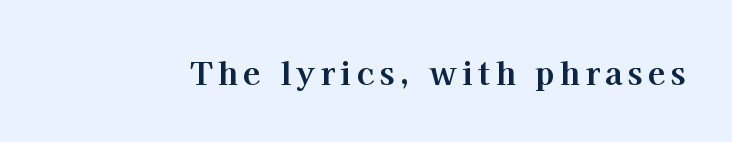
Notice how the stems are strictly vertical — no italics here. Heft: maximum for text — a bold. This sample has the flowing, uneven cadence of proportional lettering. These lines are composed in type with serifs.
